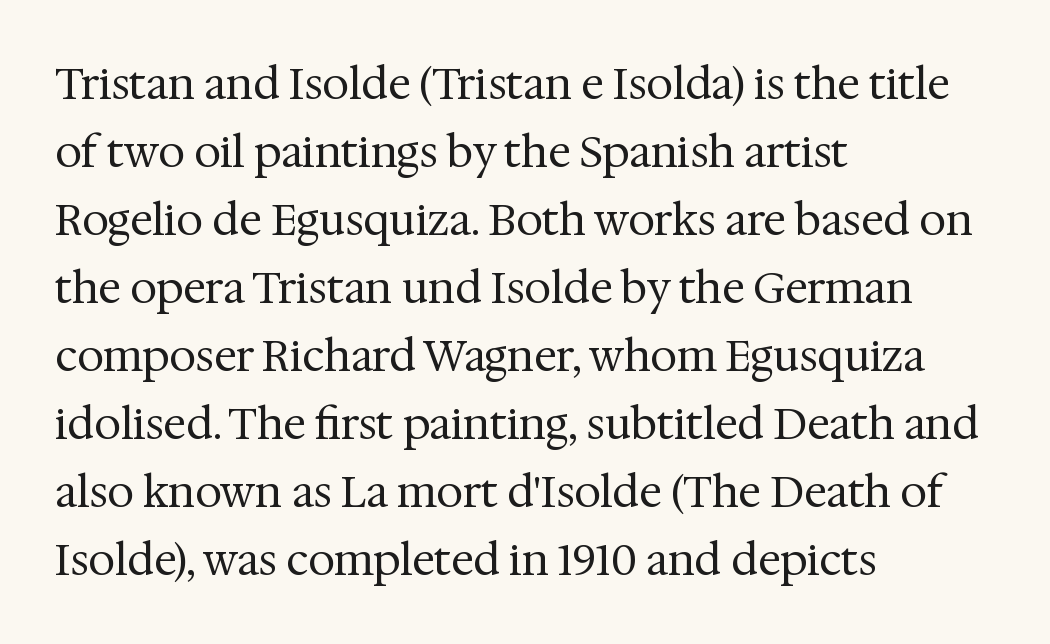
{"serif": "yes", "italic": "no", "bold": "no", "weight": "regular", "width": "normal", "stroke_contrast": "medium", "x_height": "medium", "monospaced": "no", "underline": "no", "align": "left", "line_spacing": "normal", "line_spacing_ratio": 1.58, "letter_spacing": "normal", "letter_spacing_em": 0.0, "glyph_px": 43}
